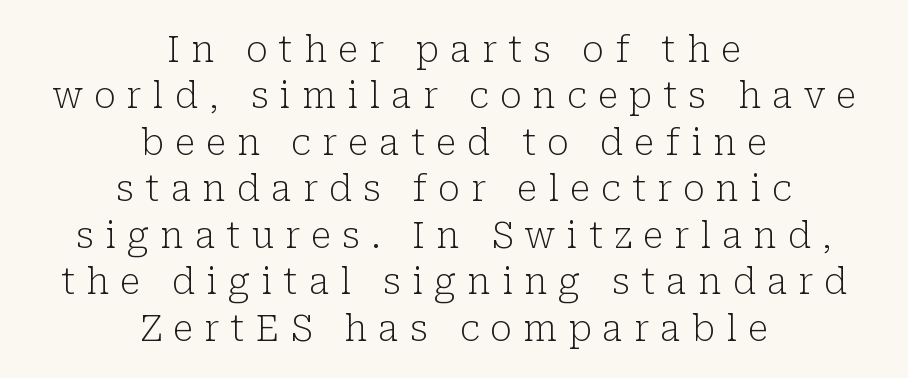
Designer's note — italics off, roman on. Observe the wide spacing: letters keep a clear distance from each other. Each stroke keeps to a modest, everyday thickness or less. Where is the straight margin? There isn't one; the lines are centered. Descenders are the only things crossing below the line.
